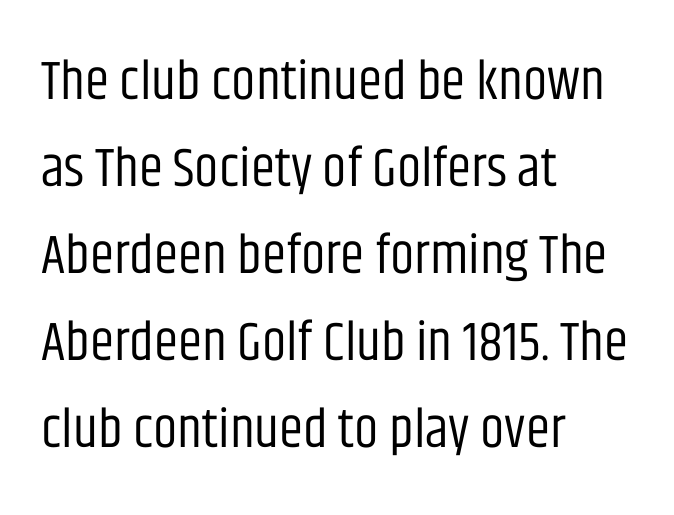
Q: Is the text bold? A: No.
Q: Is the text italic (slanted)? A: No, it is upright.
Q: Is the typeface a serif or a sans-serif typeface? A: Sans-serif.
Q: Is the text underlined? A: No.
Q: How is the paragraph aligned? A: Left-aligned.
Q: Is the spacing between letters normal or unusually wide? A: Normal.
Q: Is the spacing between lines tight, normal or loose? A: Normal.
Q: Width (condensed, normal, or wide)? A: Condensed.
Q: Stroke contrast? A: Low.
Q: x-height? A: Large.
Q: Monospaced? A: No.
